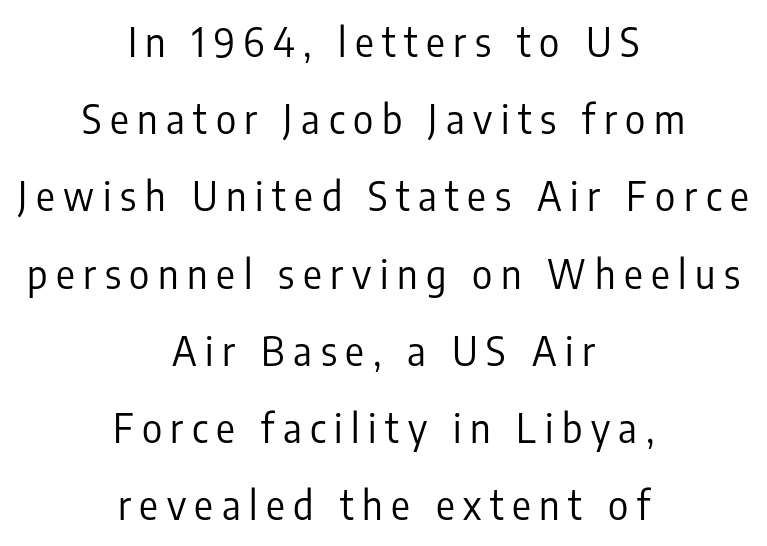
Q: Is the text bold? A: No.
Q: Is the text italic (slanted)? A: No, it is upright.
Q: Is the typeface a serif or a sans-serif typeface? A: Sans-serif.
Q: Is the text underlined? A: No.
Q: How is the paragraph aligned? A: Centered.
Q: Is the spacing between letters normal or unusually wide? A: Unusually wide.
Q: Is the spacing between lines tight, normal or loose? A: Loose.
Q: Width (condensed, normal, or wide)? A: Condensed.
Q: Stroke contrast? A: Low.
Q: x-height? A: Medium.
Q: Monospaced? A: No.
